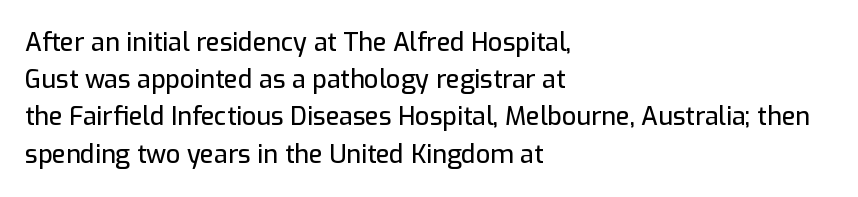
{"italic": "no", "underline": "no", "align": "left", "line_spacing": "normal", "line_spacing_ratio": 1.49, "letter_spacing": "normal", "letter_spacing_em": 0.0, "glyph_px": 25}
